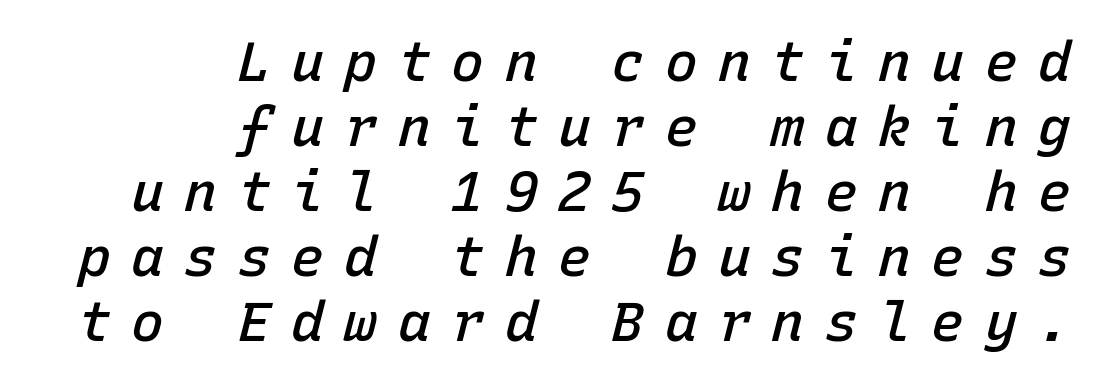
Q: Is the text bold? A: Semi-bold.
Q: Is the text italic (slanted)? A: Yes, it leans right by about 15 degrees.
Q: Is the text underlined? A: No.
Q: How is the paragraph aligned? A: Right-aligned.
Q: Is the spacing between letters normal or unusually wide? A: Unusually wide.
Q: Width (condensed, normal, or wide)? A: Normal.
Q: Stroke contrast? A: Low.
Q: x-height? A: Medium.
Q: Monospaced? A: Yes.
